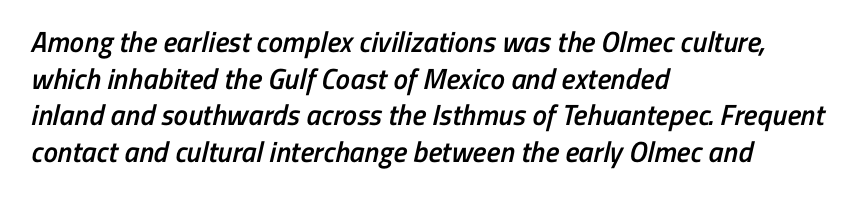
{"serif": "no", "bold": "semi", "weight": "semibold", "width": "condensed", "stroke_contrast": "low", "x_height": "medium", "monospaced": "no", "underline": "no", "align": "left", "line_spacing": "normal", "line_spacing_ratio": 1.26, "letter_spacing": "normal", "letter_spacing_em": 0.0, "glyph_px": 29}
